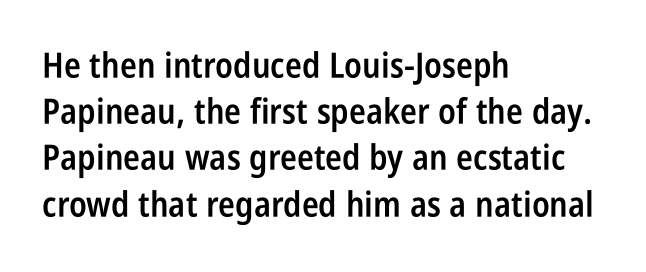
The image shows 35 px semibold, condensed sans-serif type, upright; set left-aligned, normal line spacing (1.32x), normal letter spacing, not underlined; low stroke contrast and a large x-height.
